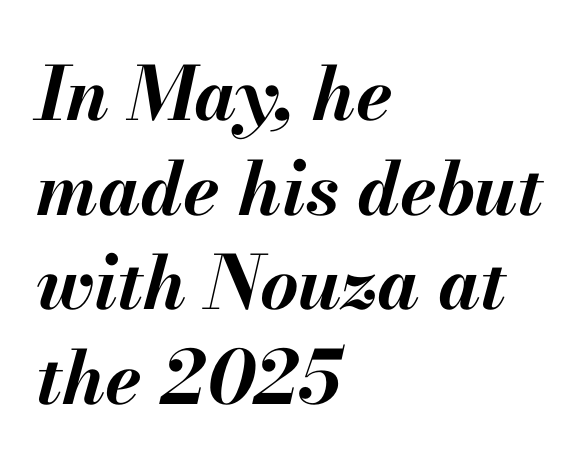
Q: Is the text bold? A: Yes.
Q: Is the text italic (slanted)? A: Yes, it leans right by about 13 degrees.
Q: Is the text underlined? A: No.
Q: How is the paragraph aligned? A: Left-aligned.
Q: Is the spacing between letters normal or unusually wide? A: Normal.
Q: Is the spacing between lines tight, normal or loose? A: Normal.
Q: Width (condensed, normal, or wide)? A: Normal.
Q: Stroke contrast? A: Medium.
Q: x-height? A: Small.
Q: Monospaced? A: No.
